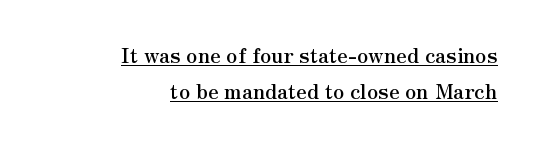
The image shows 21 px text type, upright; set right-aligned, normal line spacing (1.7x), normal letter spacing, underlined.
